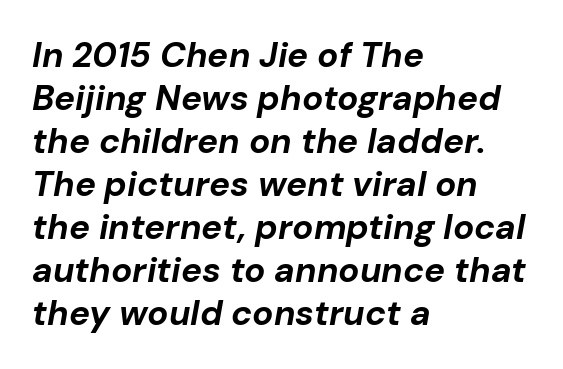
Q: Is the text bold? A: Yes.
Q: Is the text italic (slanted)? A: Yes, it leans right by about 10 degrees.
Q: Is the text underlined? A: No.
Q: How is the paragraph aligned? A: Left-aligned.
Q: Is the spacing between letters normal or unusually wide? A: Normal.
Q: Width (condensed, normal, or wide)? A: Normal.
Q: Stroke contrast? A: Low.
Q: x-height? A: Medium.
Q: Monospaced? A: No.
